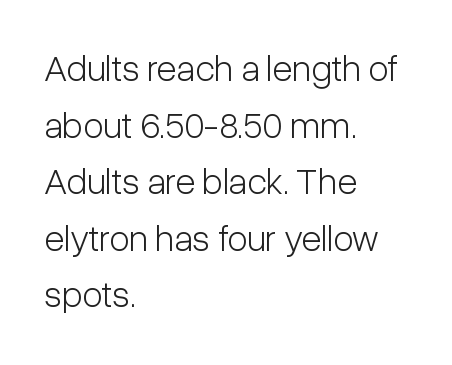
{"serif": "no", "italic": "no", "bold": "no", "weight": "light", "width": "condensed", "stroke_contrast": "low", "x_height": "medium", "monospaced": "no", "underline": "no", "align": "left", "line_spacing": "normal", "line_spacing_ratio": 1.53, "letter_spacing": "normal", "letter_spacing_em": 0.0, "glyph_px": 37}
